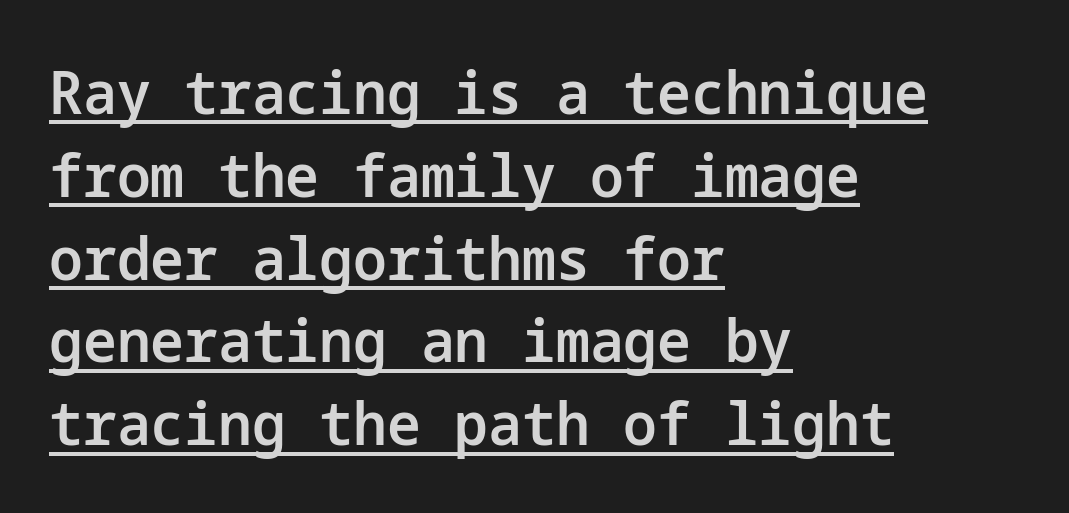
The image shows 60 px semibold sans-serif type, upright; set left-aligned, normal line spacing (1.38x), normal letter spacing, underlined; low stroke contrast and a medium x-height.
